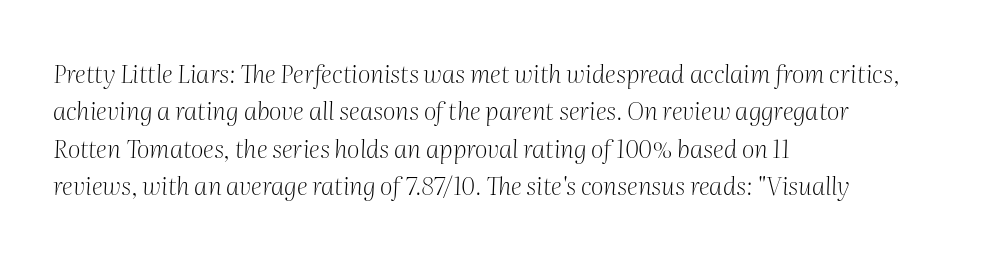
The image shows 25 px text type, italic (leaning right); set left-aligned, normal line spacing (1.5x), normal letter spacing, not underlined.
